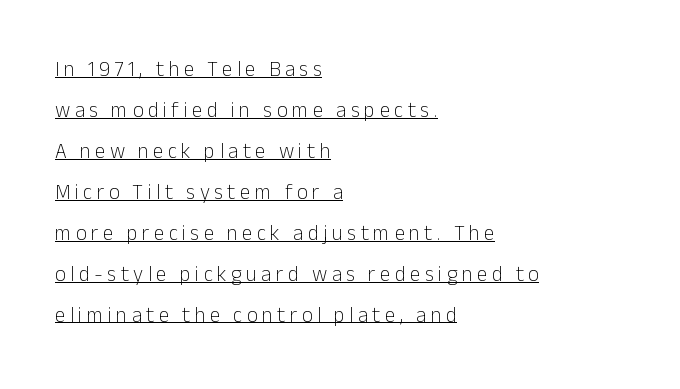
Q: Is the text bold? A: No.
Q: Is the text italic (slanted)? A: No, it is upright.
Q: Is the text underlined? A: Yes.
Q: How is the paragraph aligned? A: Left-aligned.
Q: Is the spacing between letters normal or unusually wide? A: Unusually wide.
Q: Is the spacing between lines tight, normal or loose? A: Loose.
